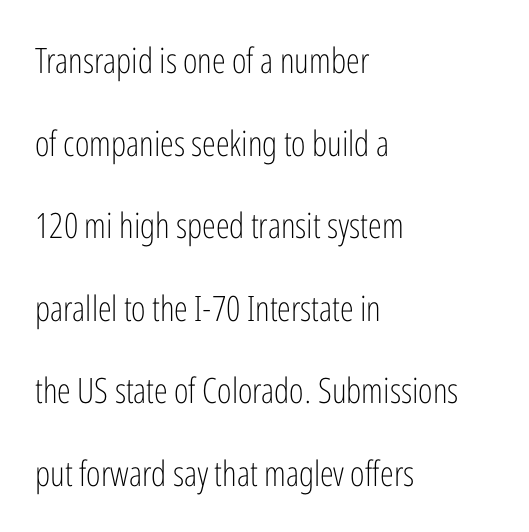
The image shows 35 px light, condensed sans-serif type, upright; set left-aligned, loose line spacing (2.36x), normal letter spacing, not underlined; low stroke contrast and a medium x-height.
